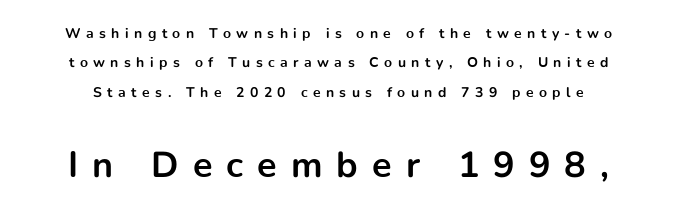
Its strokes are broad and dark, the hallmark of bold type. Leading is clearly above the norm, producing a sparse column. This is roman type, the default non-slanted kind. Visually, the bottom section dominates because its glyphs are scaled up.
